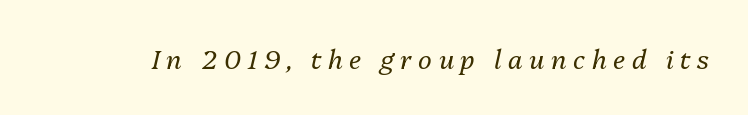
The image shows 26 px text type, italic (leaning right); set unusually wide letter spacing (+0.25 em), not underlined.
